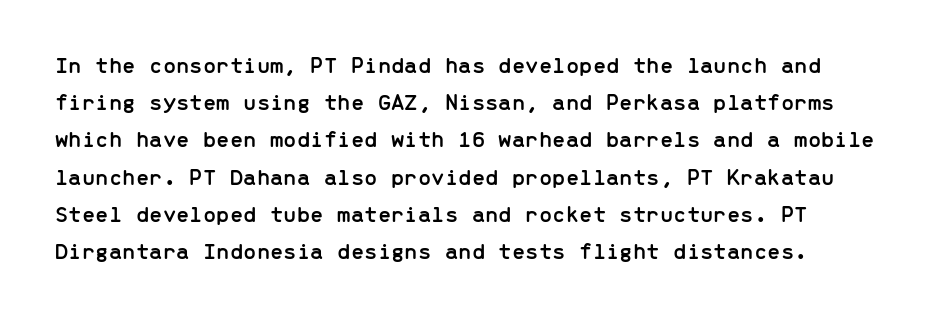
{"italic": "no", "underline": "no", "line_spacing": "normal", "line_spacing_ratio": 1.55, "letter_spacing": "normal", "letter_spacing_em": 0.0, "glyph_px": 24}
